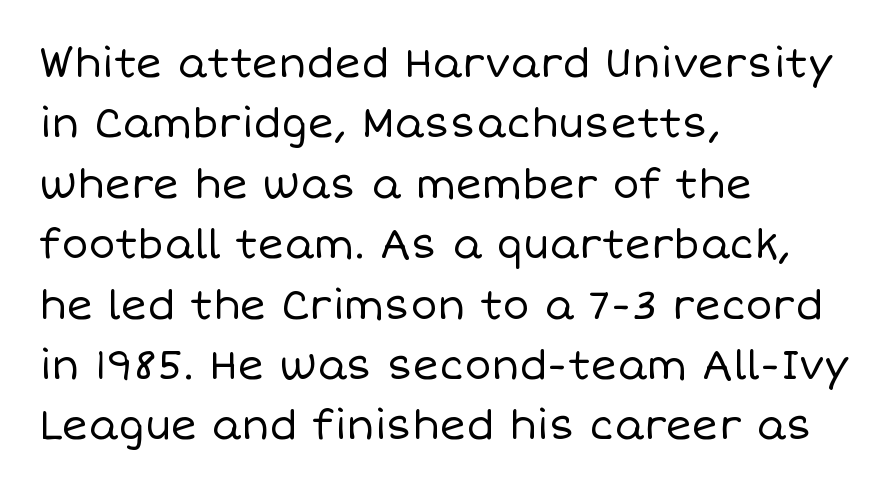
{"italic": "no", "bold": "no", "weight": "regular", "width": "normal", "stroke_contrast": "low", "x_height": "large", "monospaced": "no", "underline": "no", "align": "left", "line_spacing": "normal", "line_spacing_ratio": 1.51, "letter_spacing": "normal", "letter_spacing_em": 0.0, "glyph_px": 40}
